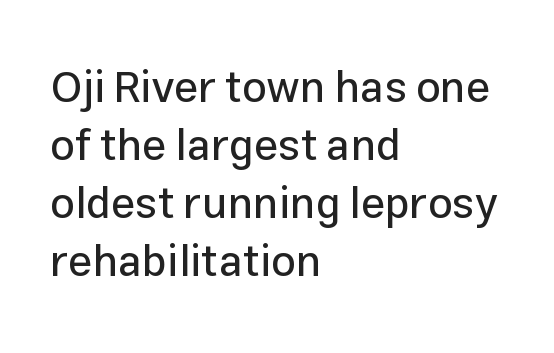
{"serif": "no", "italic": "no", "width": "normal", "stroke_contrast": "low", "x_height": "medium", "monospaced": "no", "underline": "no", "align": "left", "line_spacing": "normal", "line_spacing_ratio": 1.32, "letter_spacing": "normal", "letter_spacing_em": 0.0, "glyph_px": 44}
